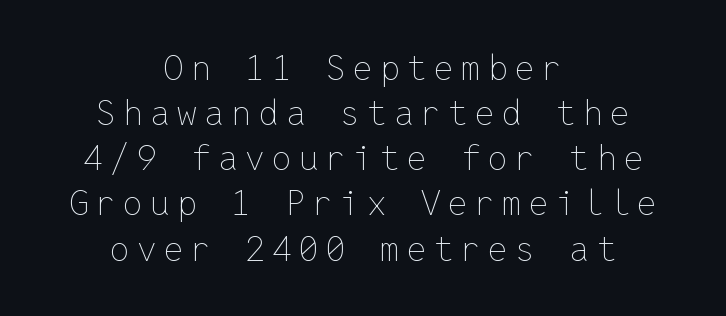
Q: Is the text bold? A: No.
Q: Is the text italic (slanted)? A: No, it is upright.
Q: Is the text underlined? A: No.
Q: How is the paragraph aligned? A: Centered.
Q: Is the spacing between letters normal or unusually wide? A: Unusually wide.
Q: Is the spacing between lines tight, normal or loose? A: Normal.
Q: Width (condensed, normal, or wide)? A: Normal.
Q: Stroke contrast? A: Low.
Q: x-height? A: Medium.
Q: Monospaced? A: Yes.
